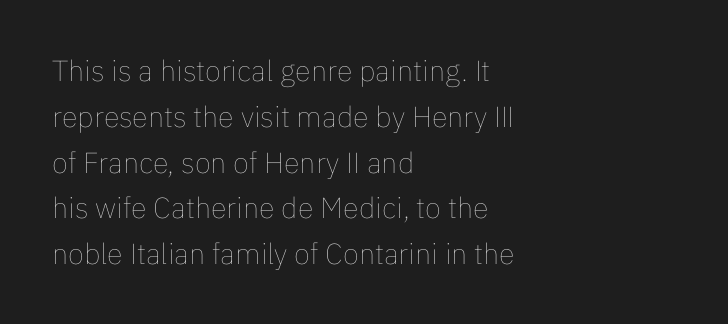
{"italic": "no", "bold": "no", "weight": "thin", "width": "normal", "stroke_contrast": "low", "x_height": "medium", "monospaced": "no", "underline": "no", "align": "left", "line_spacing": "normal", "line_spacing_ratio": 1.58, "letter_spacing": "normal", "letter_spacing_em": 0.0, "glyph_px": 29}
